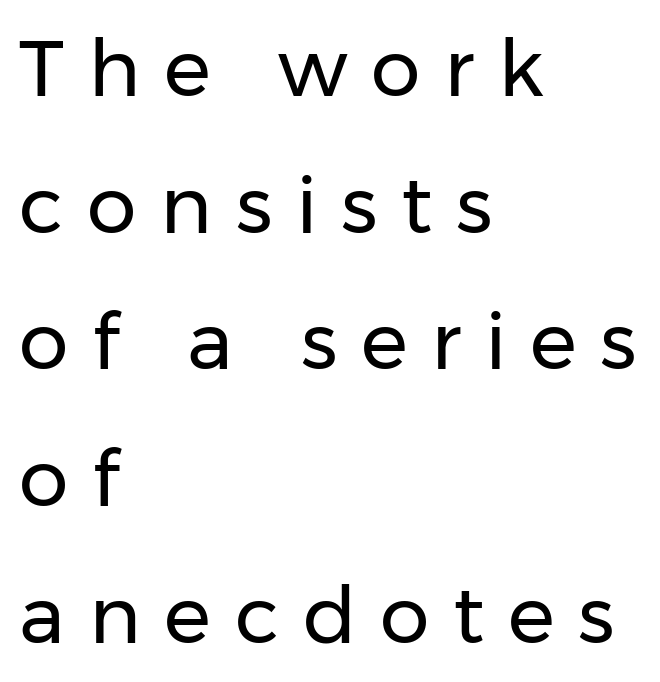
Q: Is the text bold? A: No.
Q: Is the text italic (slanted)? A: No, it is upright.
Q: Is the typeface a serif or a sans-serif typeface? A: Sans-serif.
Q: Is the text underlined? A: No.
Q: How is the paragraph aligned? A: Left-aligned.
Q: Is the spacing between letters normal or unusually wide? A: Unusually wide.
Q: Width (condensed, normal, or wide)? A: Normal.
Q: Stroke contrast? A: Low.
Q: x-height? A: Medium.
Q: Monospaced? A: No.
